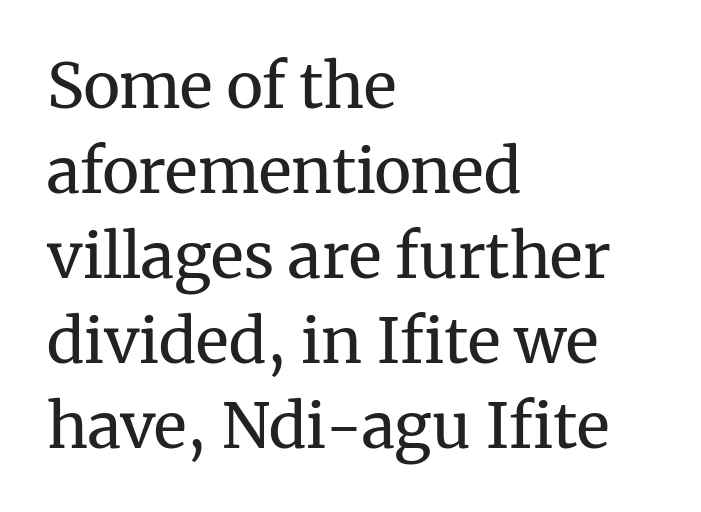
The image shows 62 px regular-weight serif type, upright; set left-aligned, normal line spacing (1.37x), normal letter spacing, not underlined; medium stroke contrast and a medium x-height.
